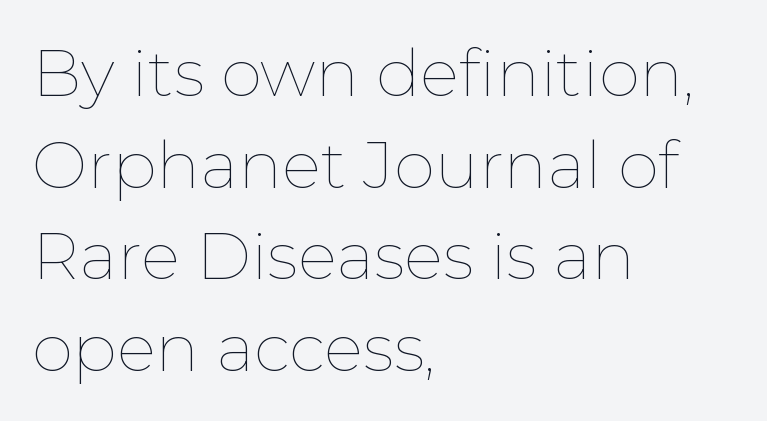
{"italic": "no", "bold": "no", "weight": "thin", "width": "normal", "stroke_contrast": "low", "x_height": "medium", "monospaced": "no", "underline": "no", "align": "left", "line_spacing": "normal", "line_spacing_ratio": 1.39, "letter_spacing": "normal", "letter_spacing_em": 0.0, "glyph_px": 66}
